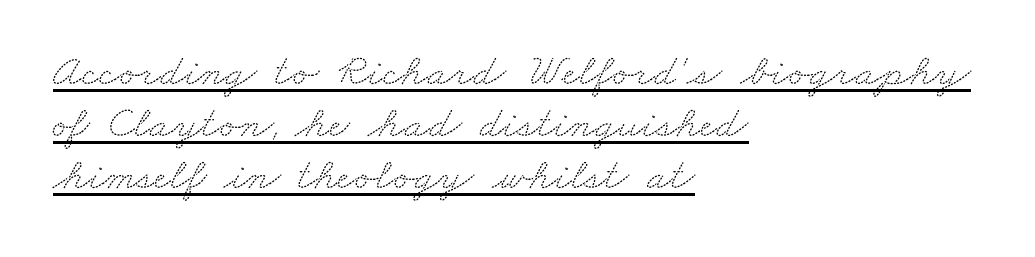
{"serif": "yes", "width": "wide", "stroke_contrast": "medium", "x_height": "small", "monospaced": "no", "underline": "yes", "align": "left", "line_spacing_ratio": 1.16, "letter_spacing": "normal", "letter_spacing_em": 0.0, "glyph_px": 45}
